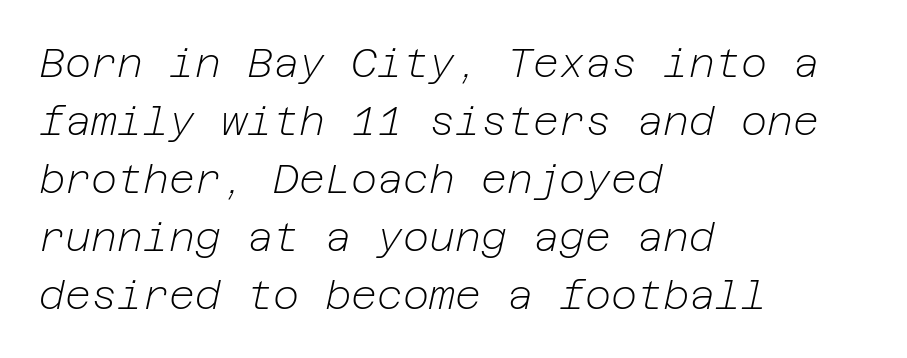
Q: Is the text bold? A: No.
Q: Is the text italic (slanted)? A: Yes, it leans right by about 12 degrees.
Q: Is the text underlined? A: No.
Q: How is the paragraph aligned? A: Left-aligned.
Q: Is the spacing between letters normal or unusually wide? A: Normal.
Q: Is the spacing between lines tight, normal or loose? A: Normal.
Q: Width (condensed, normal, or wide)? A: Normal.
Q: Stroke contrast? A: Low.
Q: x-height? A: Medium.
